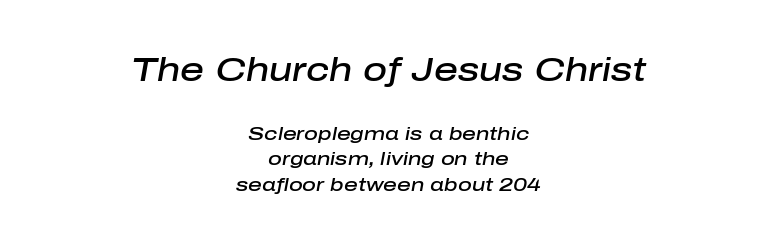
The image shows 33 px semibold type, italic (leaning right); set centered, normal line spacing (1.34x), normal letter spacing, not underlined; the first (top) block is 1.74x larger; low stroke contrast and a medium x-height.
